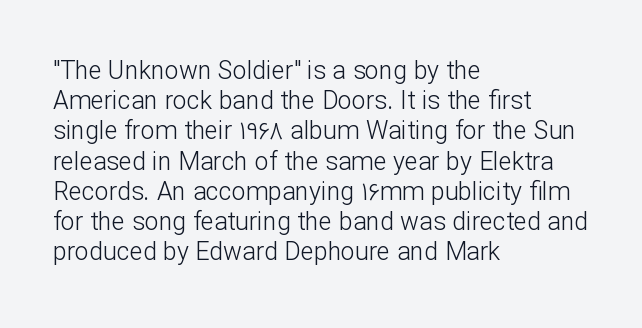
In terms of posture, this sample is upright. The rendering keeps characters at their native spacing. Caption: face not bold, strokes unweighted. The string is rendered with underlining switched off. Horizontal alignment here is leftward, the default for most running prose.
